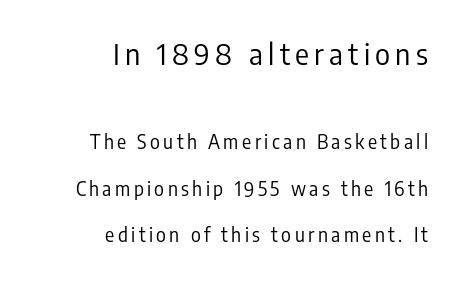
The image shows 29 px regular-weight, condensed sans-serif type, upright; set right-aligned, loose line spacing (2.45x), not underlined; the first (top) block is 1.53x larger; low stroke contrast and a medium x-height.
